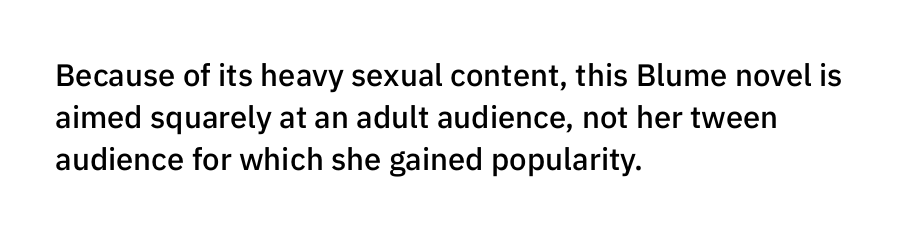
The image shows 31 px semibold sans-serif type, upright; set left-aligned, normal line spacing (1.36x), normal letter spacing, not underlined; low stroke contrast and a medium x-height.
